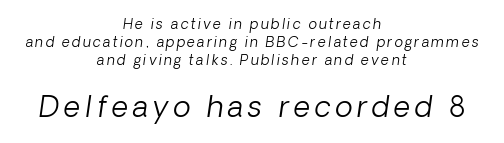
{"serif": "no", "bold": "no", "weight": "light", "width": "normal", "stroke_contrast": "low", "x_height": "medium", "monospaced": "no", "underline": "no", "align": "center", "line_spacing": "normal", "line_spacing_ratio": 1.27, "larger_block": "second", "size_ratio": 2.07, "glyph_px": 29}
